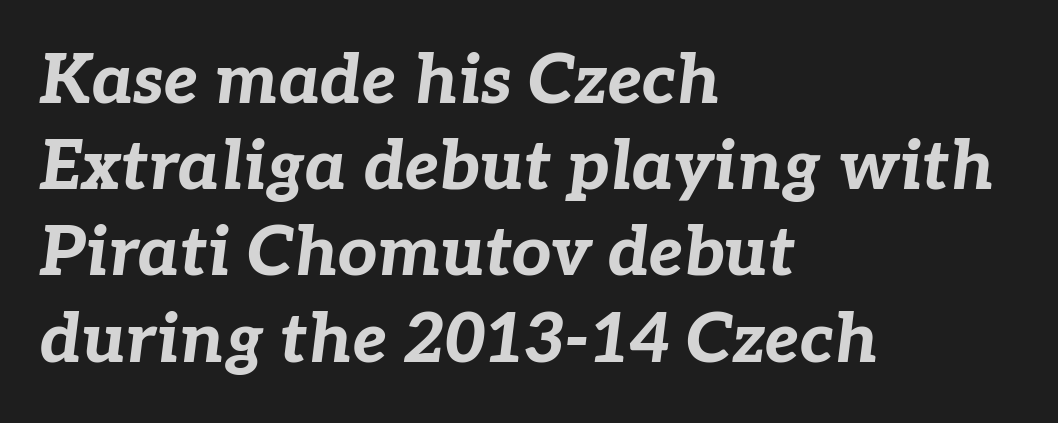
The image shows 69 px bold type, italic (leaning right); set left-aligned, normal line spacing (1.25x), normal letter spacing, not underlined; low stroke contrast and a medium x-height.
